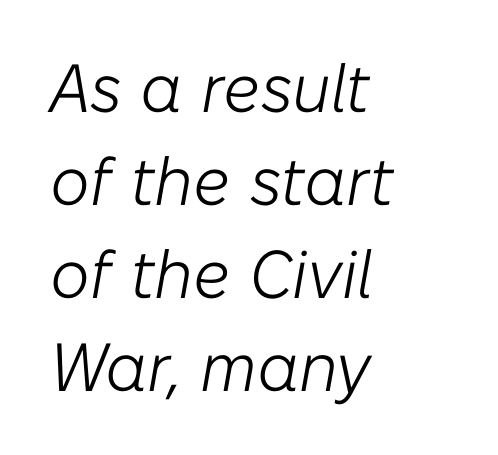
Unmarked baselines from the first word to the last. The rendering anchors every line to the left-hand side. Characters are canted at an angle relative to the baseline's perpendicular. Words appear dense and cohesive because spacing is normal. Quick note: interline space is typical. On a weight scale, this lands at 450 or below.
